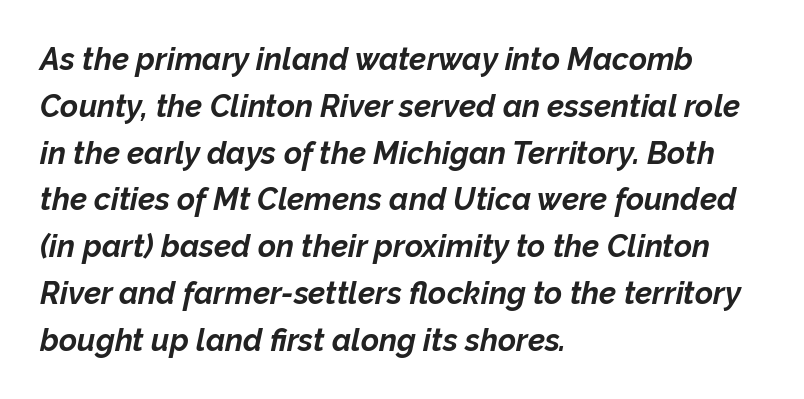
Q: Is the text bold? A: Yes.
Q: Is the text italic (slanted)? A: Yes, it leans right by about 12 degrees.
Q: Is the text underlined? A: No.
Q: How is the paragraph aligned? A: Left-aligned.
Q: Is the spacing between letters normal or unusually wide? A: Normal.
Q: Is the spacing between lines tight, normal or loose? A: Normal.
Q: Width (condensed, normal, or wide)? A: Normal.
Q: Stroke contrast? A: Low.
Q: x-height? A: Medium.
Q: Monospaced? A: No.
